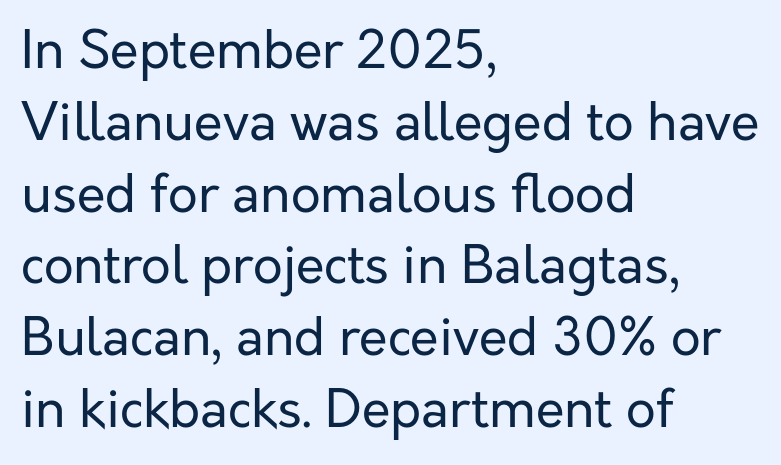
{"serif": "no", "italic": "no", "bold": "no", "weight": "regular", "width": "normal", "stroke_contrast": "low", "x_height": "medium", "monospaced": "no", "underline": "no", "align": "left", "line_spacing": "normal", "line_spacing_ratio": 1.38, "letter_spacing": "normal", "letter_spacing_em": 0.0, "glyph_px": 52}
